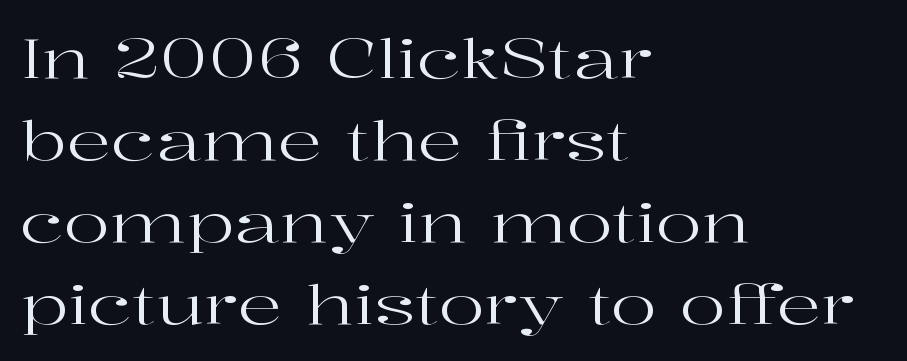
{"serif": "yes", "italic": "no", "bold": "no", "weight": "regular", "width": "wide", "stroke_contrast": "high", "x_height": "medium", "monospaced": "no", "underline": "no", "align": "left", "line_spacing": "normal", "line_spacing_ratio": 1.49, "letter_spacing": "normal", "letter_spacing_em": 0.0, "glyph_px": 55}
